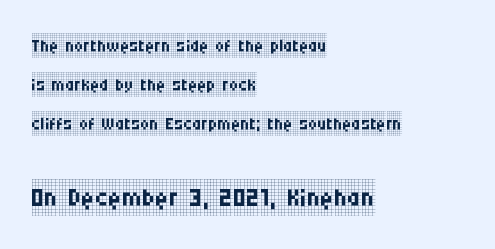
The image shows 37 px regular-weight, condensed serif type, upright; set left-aligned, normal line spacing (1.56x), normal letter spacing, not underlined; the second (bottom) block is 1.48x larger; low stroke contrast and a large x-height.
